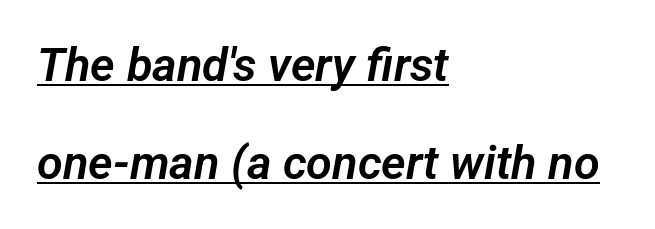
{"serif": "no", "width": "normal", "stroke_contrast": "low", "x_height": "medium", "monospaced": "no", "underline": "yes", "align": "left", "line_spacing": "loose", "line_spacing_ratio": 2.09, "letter_spacing": "normal", "letter_spacing_em": 0.0, "glyph_px": 47}
